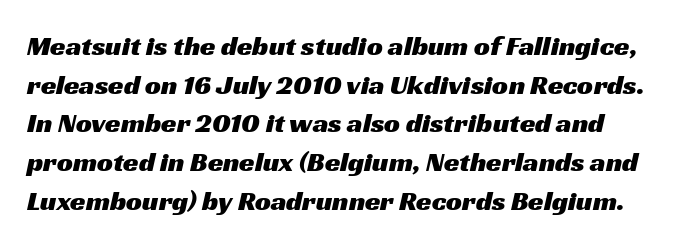
What stands out about the letter spacing? Nothing — it is the standard amount. Honestly, the row spacing looks completely unremarkable. Is the block centered? No — it sits flush against the left margin. Each letter keeps its own natural width here, so spacing adapts to shape. Nothing sits at the stroke ends, so this counts as sans-serif. The space beneath each line is pristine and unruled.
